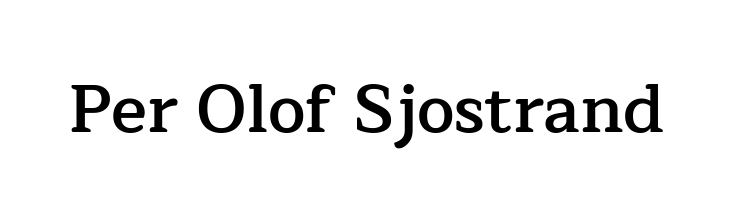
{"serif": "yes", "italic": "no", "bold": "semi", "weight": "semibold", "width": "normal", "stroke_contrast": "low", "x_height": "medium", "monospaced": "no", "underline": "no", "letter_spacing": "normal", "letter_spacing_em": 0.0, "glyph_px": 67}
